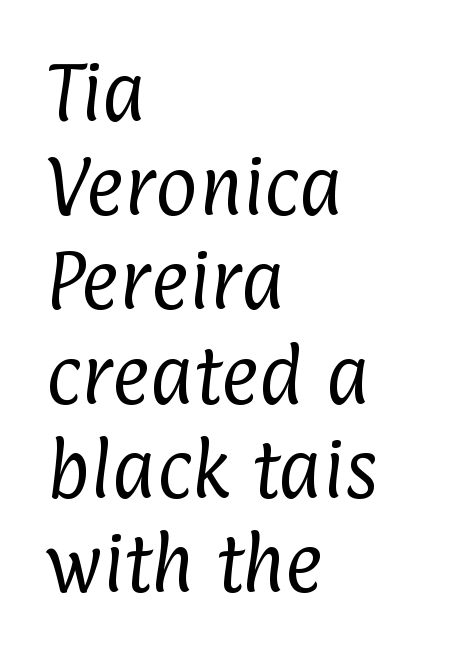
Q: Is the text bold? A: No.
Q: Is the typeface a serif or a sans-serif typeface? A: Sans-serif.
Q: Is the text underlined? A: No.
Q: How is the paragraph aligned? A: Left-aligned.
Q: Is the spacing between letters normal or unusually wide? A: Normal.
Q: Is the spacing between lines tight, normal or loose? A: Normal.
Q: Width (condensed, normal, or wide)? A: Condensed.
Q: Stroke contrast? A: Low.
Q: x-height? A: Medium.
Q: Monospaced? A: No.
